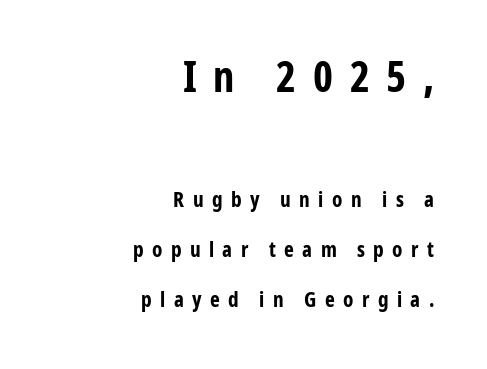
{"serif": "no", "italic": "no", "bold": "yes", "weight": "bold", "width": "condensed", "stroke_contrast": "low", "x_height": "medium", "monospaced": "no", "underline": "no", "align": "right", "line_spacing": "loose", "line_spacing_ratio": 2.38, "letter_spacing": "wide", "letter_spacing_em": 0.4, "larger_block": "first", "size_ratio": 2.0, "glyph_px": 42}
